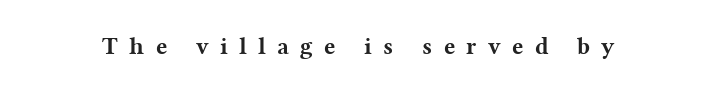
Q: Is the text bold? A: Yes.
Q: Is the text italic (slanted)? A: No, it is upright.
Q: Is the text underlined? A: No.
Q: Is the spacing between letters normal or unusually wide? A: Unusually wide.
